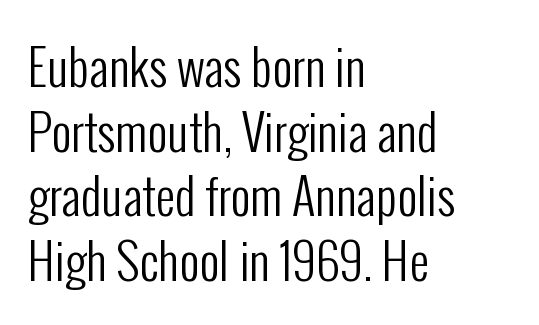
Q: Is the text bold? A: No.
Q: Is the text italic (slanted)? A: No, it is upright.
Q: Is the typeface a serif or a sans-serif typeface? A: Sans-serif.
Q: Is the text underlined? A: No.
Q: How is the paragraph aligned? A: Left-aligned.
Q: Is the spacing between letters normal or unusually wide? A: Normal.
Q: Is the spacing between lines tight, normal or loose? A: Normal.
Q: Width (condensed, normal, or wide)? A: Condensed.
Q: Stroke contrast? A: Low.
Q: x-height? A: Medium.
Q: Monospaced? A: No.
